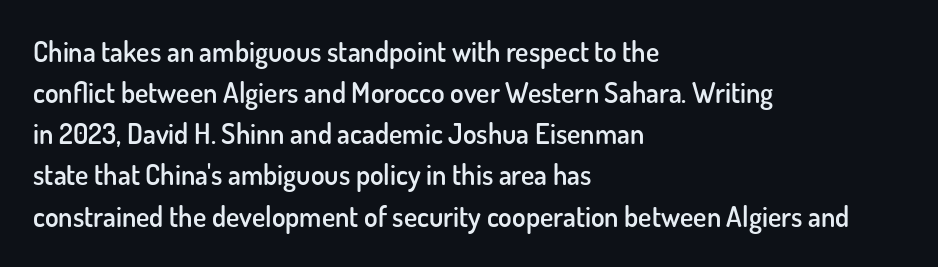
The image shows 28 px semibold sans-serif type, upright; set left-aligned, normal line spacing (1.47x), normal letter spacing, not underlined; low stroke contrast and a small x-height.
